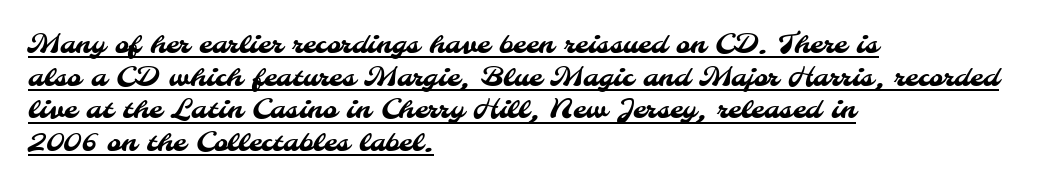
The image shows 27 px text type; set left-aligned, line spacing 1.21x, normal letter spacing, underlined.
